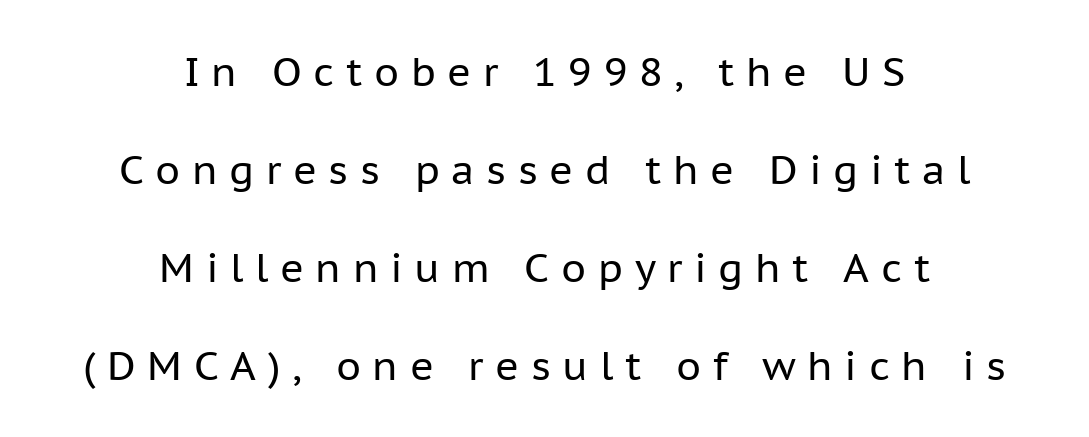
The image shows 40 px regular-weight sans-serif type, upright; set centered, loose line spacing (2.45x), unusually wide letter spacing (+0.29 em), not underlined; low stroke contrast and a medium x-height.
